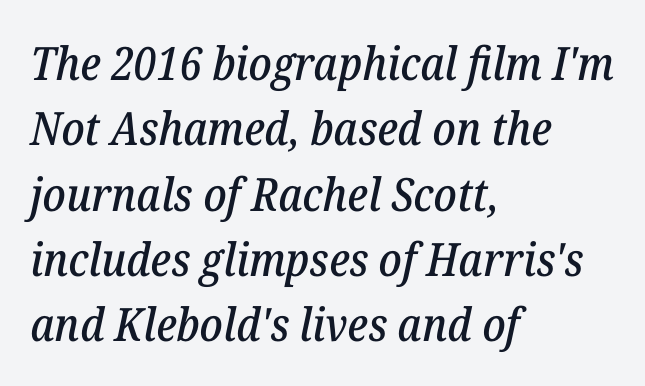
{"serif": "yes", "italic": "yes", "lean": "right", "slant_degrees": 12, "width": "normal", "stroke_contrast": "low", "x_height": "medium", "monospaced": "no", "underline": "no", "align": "left", "line_spacing": "normal", "line_spacing_ratio": 1.42, "letter_spacing": "normal", "letter_spacing_em": 0.0, "glyph_px": 46}
